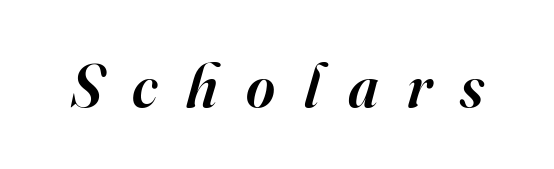
{"serif": "yes", "italic": "yes", "lean": "right", "slant_degrees": 16, "bold": "semi", "weight": "semibold", "width": "normal", "stroke_contrast": "high", "x_height": "small", "monospaced": "no", "underline": "no", "letter_spacing": "wide", "letter_spacing_em": 0.46, "glyph_px": 62}
